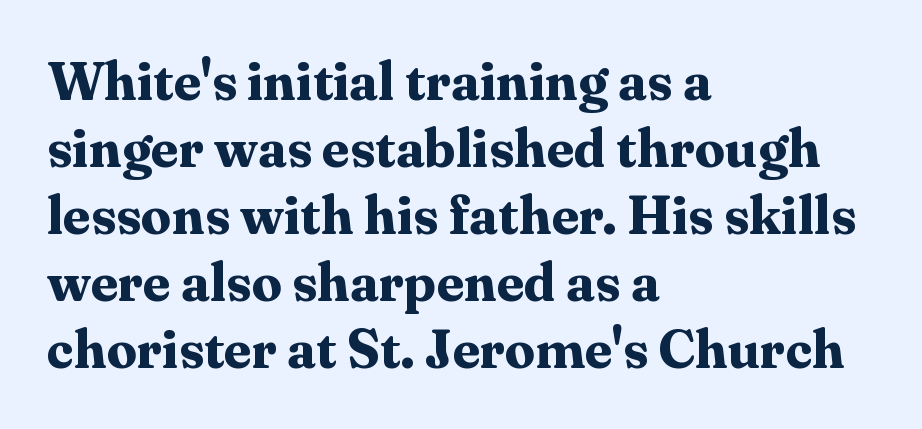
The image shows 54 px bold serif type, upright; set left-aligned, line spacing 1.24x, normal letter spacing, not underlined; medium stroke contrast and a medium x-height.
